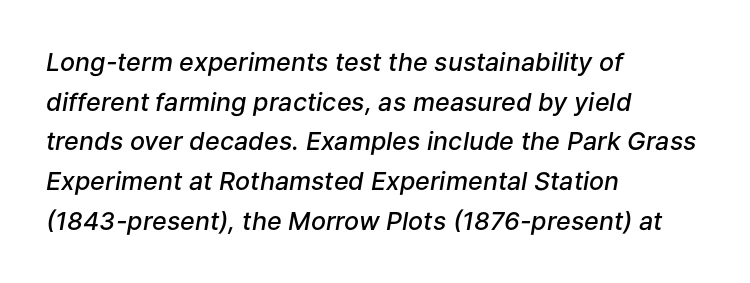
{"italic": "yes", "lean": "right", "slant_degrees": 9, "bold": "semi", "underline": "no", "align": "left", "line_spacing": "normal", "line_spacing_ratio": 1.59, "letter_spacing": "normal", "letter_spacing_em": 0.0, "glyph_px": 25}
